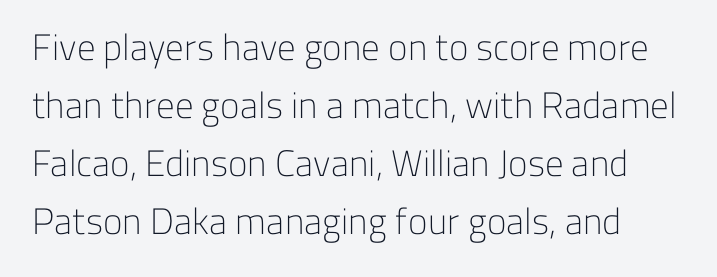
{"serif": "no", "italic": "no", "bold": "no", "weight": "light", "width": "normal", "stroke_contrast": "low", "x_height": "medium", "monospaced": "no", "underline": "no", "line_spacing": "normal", "line_spacing_ratio": 1.57, "letter_spacing": "normal", "letter_spacing_em": 0.0, "glyph_px": 37}
